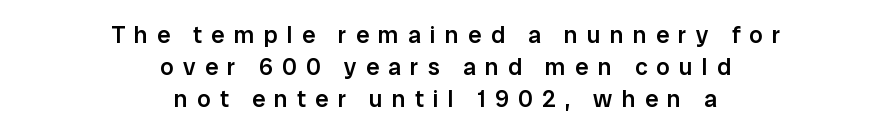
{"italic": "no", "bold": "semi", "underline": "no", "align": "center", "line_spacing": "normal", "line_spacing_ratio": 1.33, "letter_spacing": "wide", "letter_spacing_em": 0.38, "glyph_px": 24}
